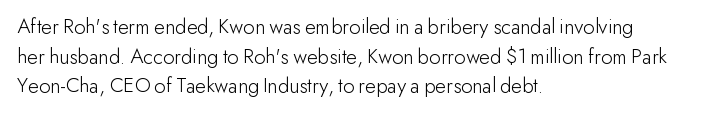
{"italic": "no", "bold": "no", "underline": "no", "align": "left", "line_spacing": "normal", "line_spacing_ratio": 1.35, "letter_spacing": "normal", "letter_spacing_em": 0.0, "glyph_px": 22}
